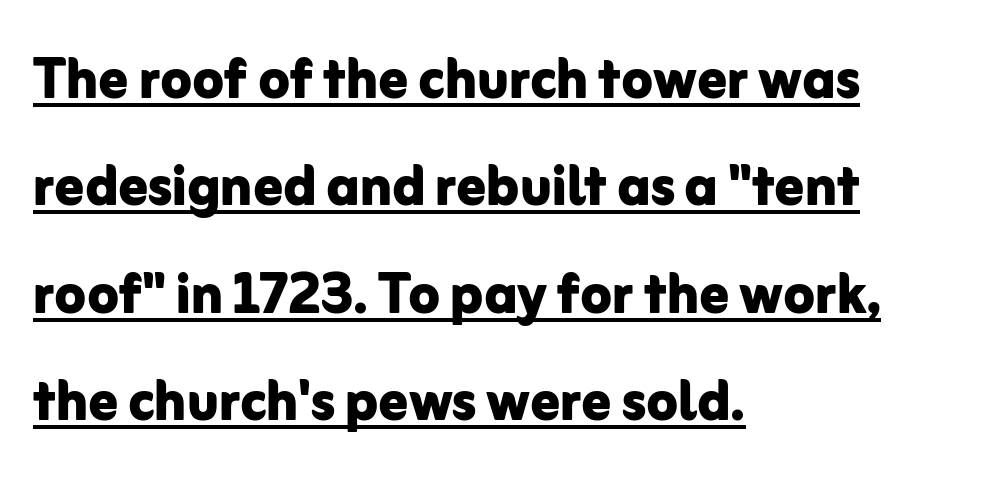
{"serif": "no", "italic": "no", "bold": "yes", "weight": "bold", "width": "normal", "stroke_contrast": "low", "x_height": "medium", "monospaced": "no", "underline": "yes", "align": "left", "line_spacing": "normal", "line_spacing_ratio": 1.49, "letter_spacing": "normal", "letter_spacing_em": 0.0, "glyph_px": 72}
